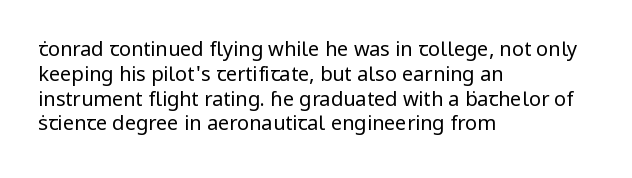
Q: Is the text bold? A: No.
Q: Is the text italic (slanted)? A: No, it is upright.
Q: Is the text underlined? A: No.
Q: How is the paragraph aligned? A: Left-aligned.
Q: Is the spacing between letters normal or unusually wide? A: Normal.
